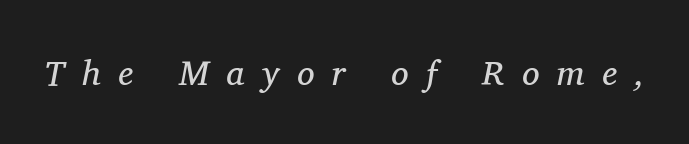
An italicized treatment has been applied to the whole sample. A clean baseline with only descenders dipping below it. Stroke mass is kept to a normal reading level or below. Looks like regular typesetting: each glyph gets only the width it needs.
